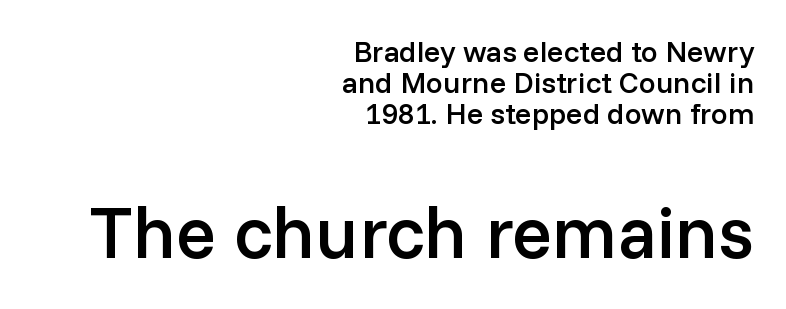
The image shows 74 px semibold sans-serif type, upright; set right-aligned, tight line spacing (1.03x), normal letter spacing, not underlined; the second (bottom) block is 2.47x larger; low stroke contrast and a medium x-height.
